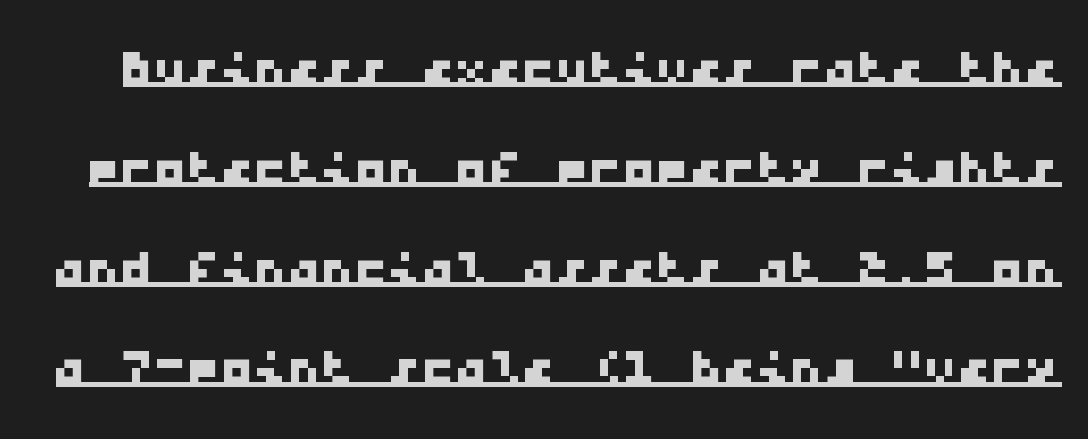
Normally led — the rows are evenly, conventionally spaced. The letters march in equal steps, a hallmark of fixed-pitch type. You could call the tracking neutral — neither tight nor loose. Looks like someone drew a line under every word here. Regarding serifs, this sample does without them.
